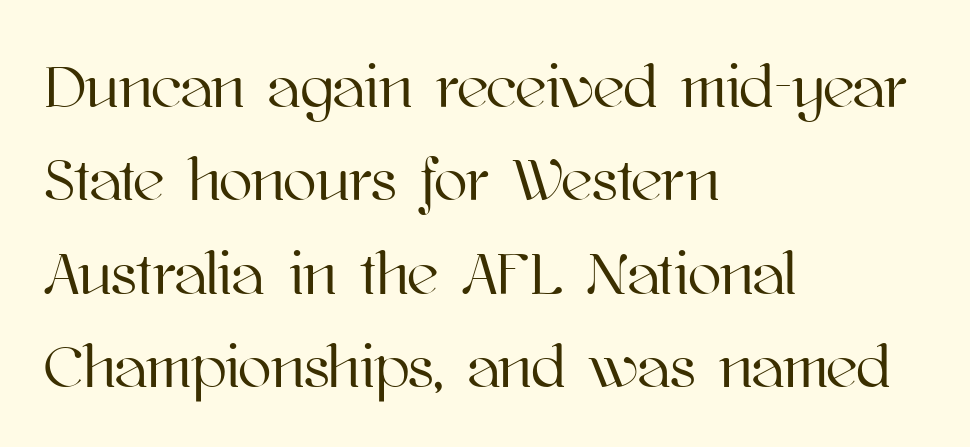
The image shows 61 px text type, upright; set left-aligned, normal line spacing (1.53x), normal letter spacing, not underlined; high stroke contrast and a medium x-height.
